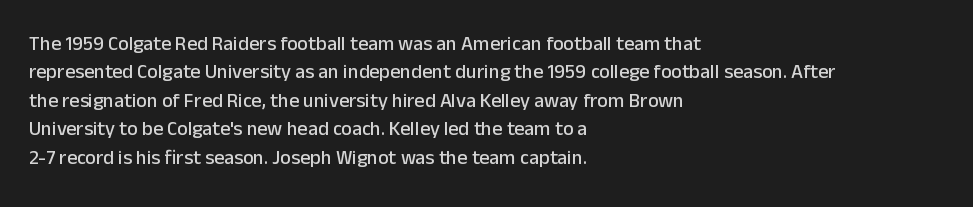
{"italic": "no", "underline": "no", "align": "left", "line_spacing": "normal", "line_spacing_ratio": 1.42, "letter_spacing": "normal", "letter_spacing_em": 0.0, "glyph_px": 20}
